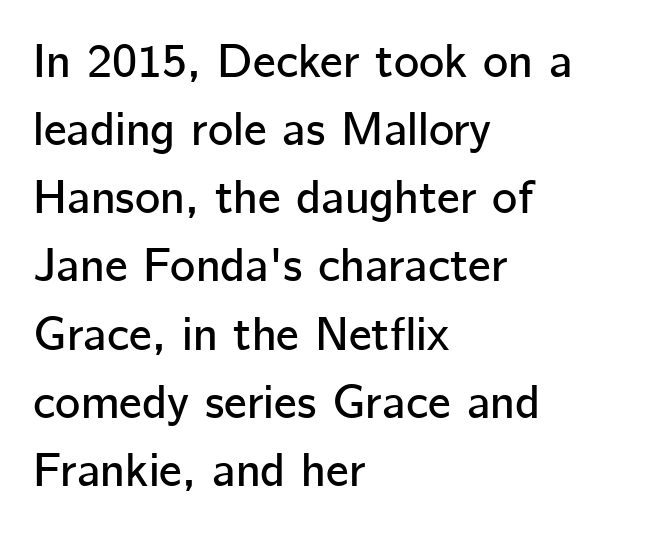
The image shows 48 px sans-serif type, upright; set left-aligned, normal line spacing (1.42x), normal letter spacing, not underlined; low stroke contrast and a medium x-height.
